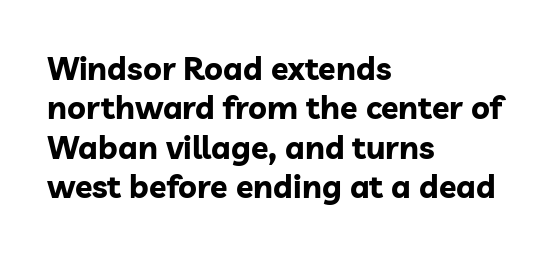
Quick note: underline off. Line starts are locked; line ends wander. Each letter keeps its own natural width here, so spacing adapts to shape. Its strokes are broad and dark, the hallmark of bold type.
